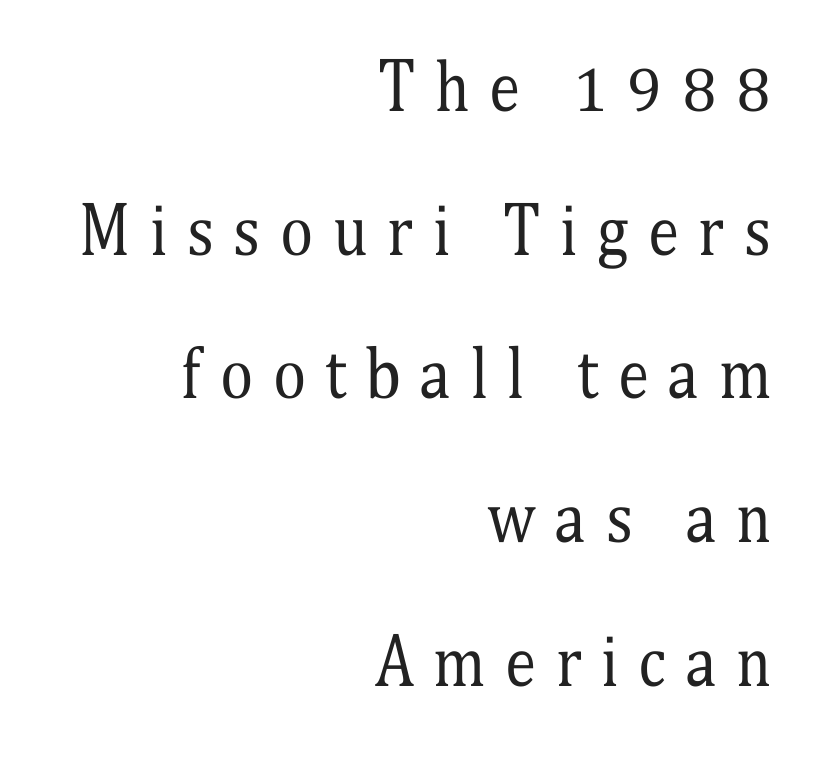
Q: Is the text bold? A: No.
Q: Is the text italic (slanted)? A: No, it is upright.
Q: Is the typeface a serif or a sans-serif typeface? A: Serif.
Q: Is the text underlined? A: No.
Q: How is the paragraph aligned? A: Right-aligned.
Q: Is the spacing between letters normal or unusually wide? A: Unusually wide.
Q: Is the spacing between lines tight, normal or loose? A: Loose.
Q: Width (condensed, normal, or wide)? A: Condensed.
Q: Stroke contrast? A: Medium.
Q: x-height? A: Medium.
Q: Monospaced? A: No.
